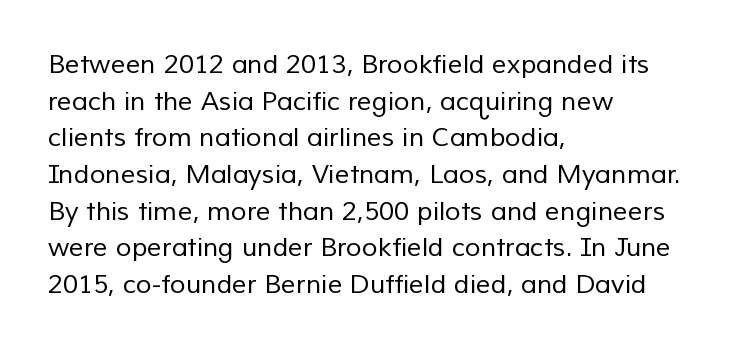
Q: Is the text bold? A: No.
Q: Is the text underlined? A: No.
Q: How is the paragraph aligned? A: Left-aligned.
Q: Is the spacing between letters normal or unusually wide? A: Normal.
Q: Is the spacing between lines tight, normal or loose? A: Normal.
